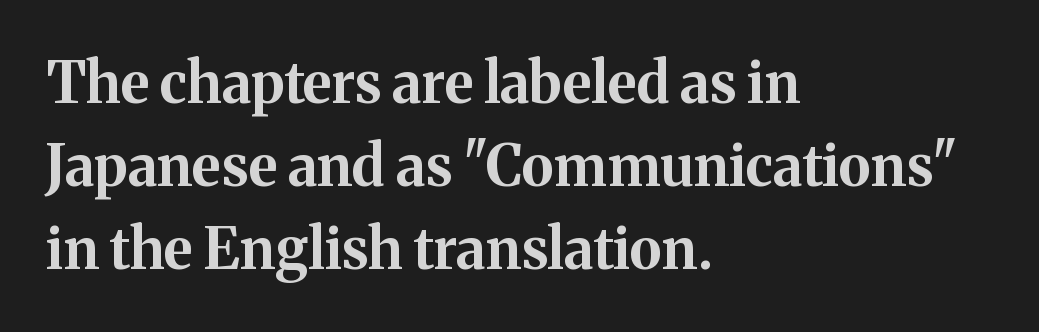
{"serif": "yes", "italic": "no", "bold": "yes", "weight": "bold", "width": "normal", "stroke_contrast": "medium", "x_height": "medium", "monospaced": "no", "underline": "no", "align": "left", "line_spacing": "normal", "line_spacing_ratio": 1.46, "letter_spacing": "normal", "letter_spacing_em": 0.0, "glyph_px": 57}
